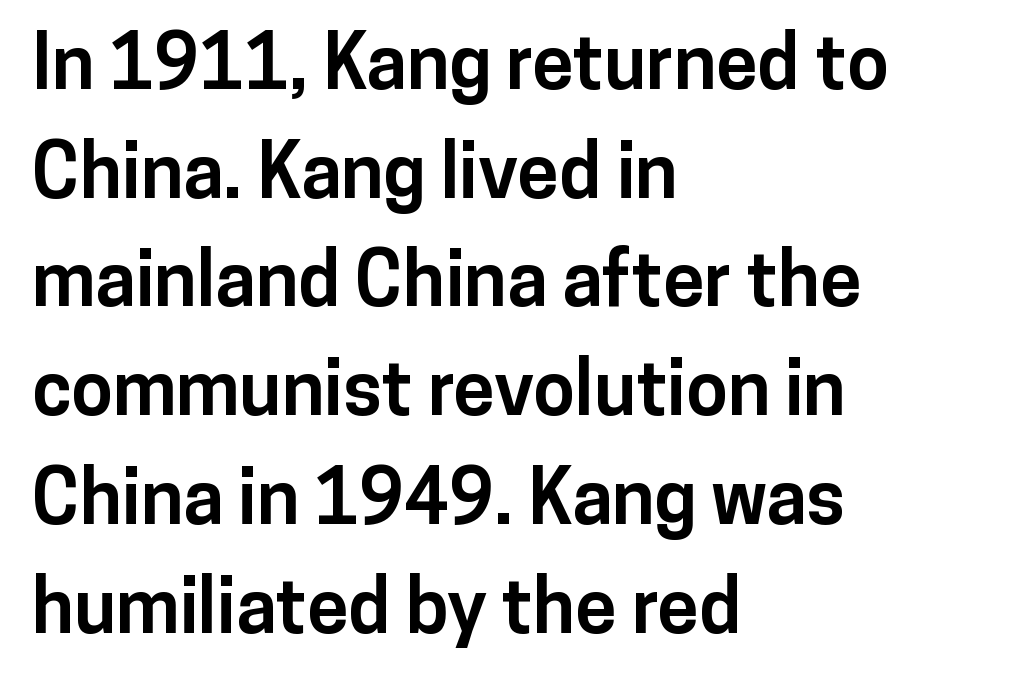
Q: Is the text bold? A: Yes.
Q: Is the text italic (slanted)? A: No, it is upright.
Q: Is the typeface a serif or a sans-serif typeface? A: Sans-serif.
Q: Is the text underlined? A: No.
Q: How is the paragraph aligned? A: Left-aligned.
Q: Is the spacing between letters normal or unusually wide? A: Normal.
Q: Is the spacing between lines tight, normal or loose? A: Normal.
Q: Width (condensed, normal, or wide)? A: Normal.
Q: Stroke contrast? A: Low.
Q: x-height? A: Medium.
Q: Monospaced? A: No.
